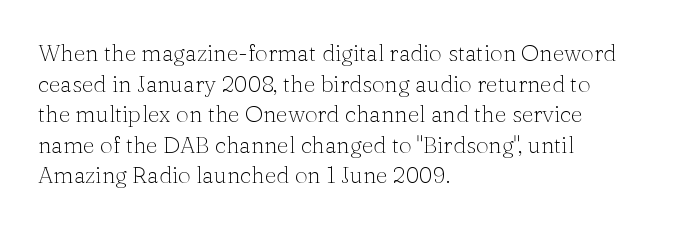
{"italic": "no", "bold": "no", "underline": "no", "align": "left", "line_spacing": "normal", "line_spacing_ratio": 1.33, "letter_spacing": "normal", "letter_spacing_em": 0.0, "glyph_px": 23}
